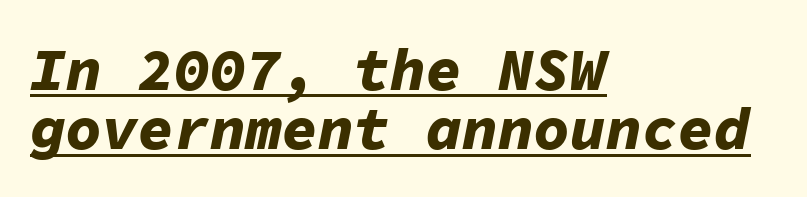
The image shows 60 px bold type, italic (leaning right), monospaced; set left-aligned, tight line spacing (0.99x), normal letter spacing, underlined; low stroke contrast and a medium x-height.
